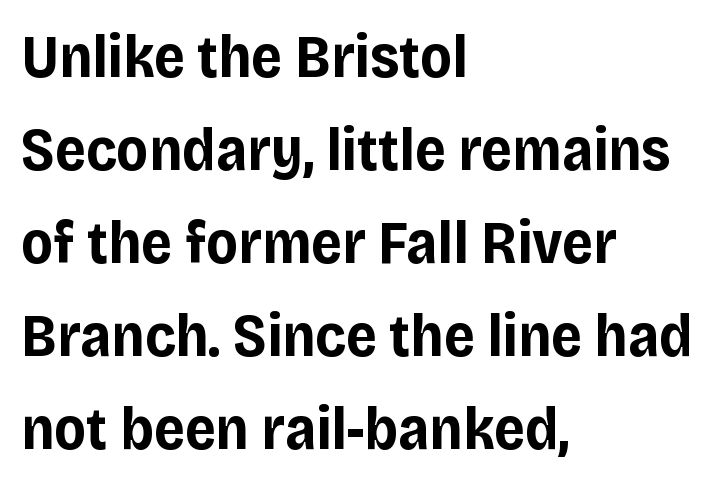
Q: Is the text bold? A: Yes.
Q: Is the text italic (slanted)? A: No, it is upright.
Q: Is the typeface a serif or a sans-serif typeface? A: Sans-serif.
Q: Is the text underlined? A: No.
Q: How is the paragraph aligned? A: Left-aligned.
Q: Is the spacing between letters normal or unusually wide? A: Normal.
Q: Is the spacing between lines tight, normal or loose? A: Normal.
Q: Width (condensed, normal, or wide)? A: Normal.
Q: Stroke contrast? A: Low.
Q: x-height? A: Large.
Q: Monospaced? A: No.
